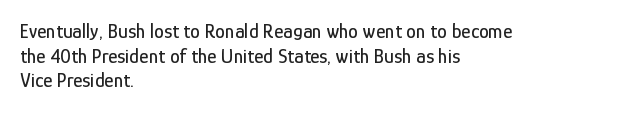
{"italic": "no", "underline": "no", "align": "left", "line_spacing_ratio": 1.23, "letter_spacing": "normal", "letter_spacing_em": 0.0, "glyph_px": 20}
